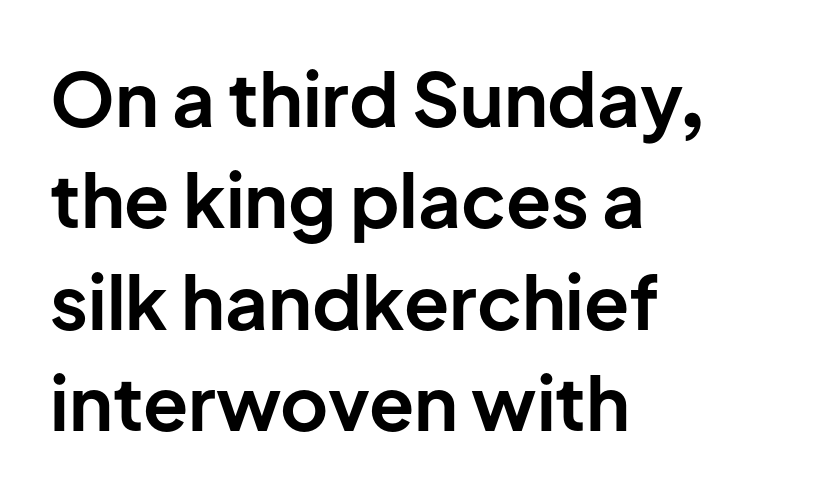
{"serif": "no", "italic": "no", "bold": "yes", "weight": "bold", "width": "normal", "stroke_contrast": "low", "x_height": "medium", "monospaced": "no", "underline": "no", "align": "left", "line_spacing": "normal", "line_spacing_ratio": 1.37, "letter_spacing": "normal", "letter_spacing_em": 0.0, "glyph_px": 74}
